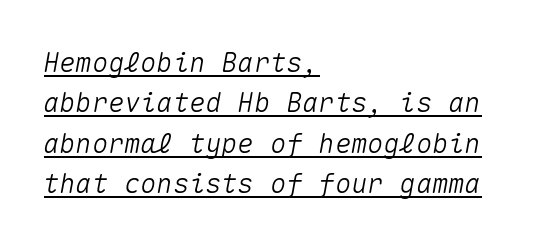
The image shows 27 px text type, italic (leaning right); set left-aligned, normal line spacing (1.5x), normal letter spacing, underlined.
